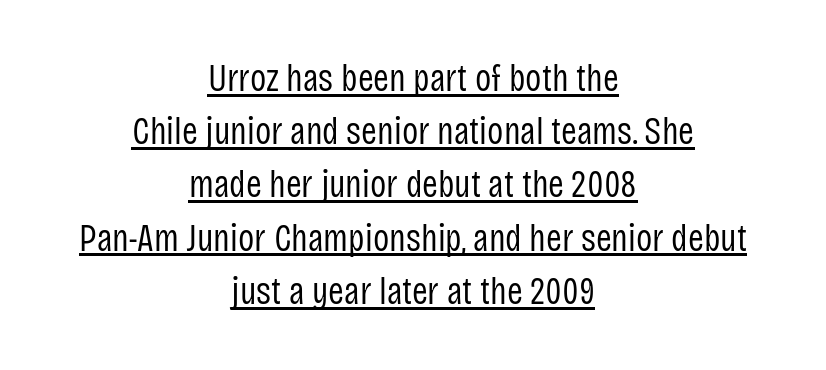
{"serif": "no", "italic": "no", "bold": "no", "weight": "regular", "width": "condensed", "stroke_contrast": "low", "x_height": "large", "monospaced": "no", "underline": "yes", "align": "center", "line_spacing": "normal", "line_spacing_ratio": 1.4, "letter_spacing": "normal", "letter_spacing_em": 0.0, "glyph_px": 38}
